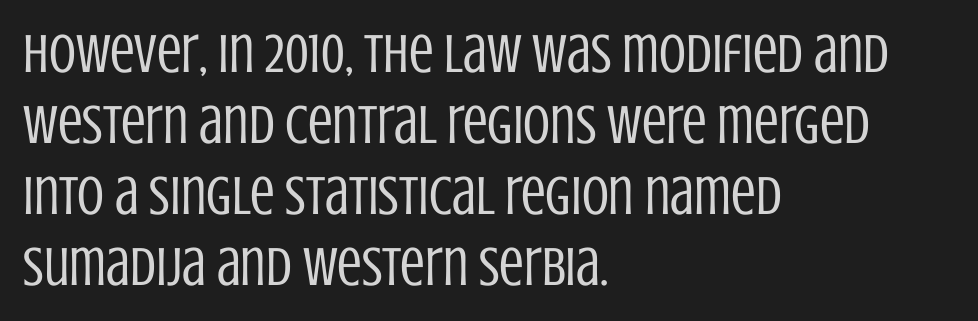
One glance says typical: line gaps are just what's usual. Does the lettering tilt? It doesn't — this is upright. The face used here is rendered with its standard letterfit. Typographically, this falls in the sans-serif category. Caption: multi-line text, flush left, ragged right.
